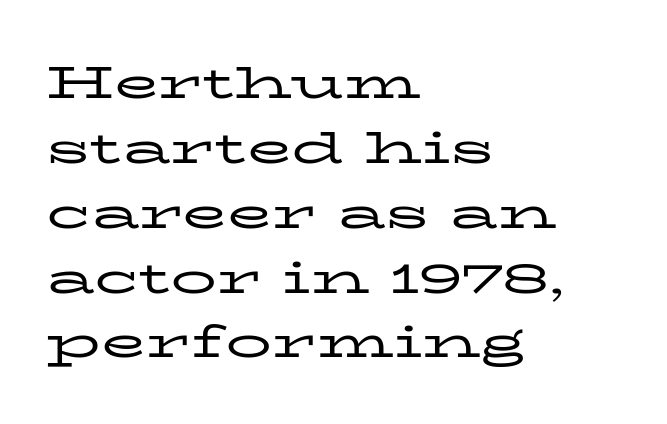
{"serif": "yes", "italic": "no", "bold": "no", "weight": "regular", "width": "wide", "stroke_contrast": "low", "x_height": "medium", "monospaced": "no", "underline": "no", "align": "left", "line_spacing": "normal", "line_spacing_ratio": 1.41, "letter_spacing": "normal", "letter_spacing_em": 0.0, "glyph_px": 46}
